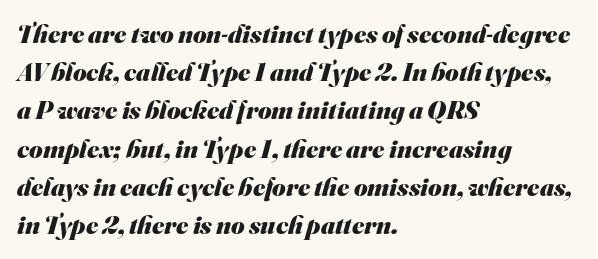
Q: Is the text bold? A: Yes.
Q: Is the text underlined? A: No.
Q: How is the paragraph aligned? A: Left-aligned.
Q: Is the spacing between letters normal or unusually wide? A: Normal.
Q: Is the spacing between lines tight, normal or loose? A: Normal.
